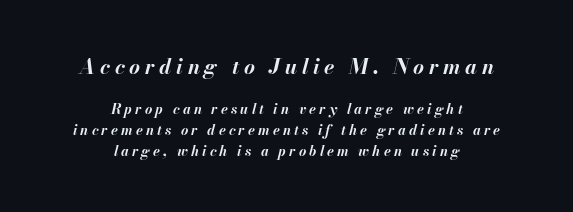
Q: Is the text bold? A: Yes.
Q: Is the text italic (slanted)? A: Yes, it leans right by about 13 degrees.
Q: Is the text underlined? A: No.
Q: How is the paragraph aligned? A: Centered.
Q: Is the spacing between letters normal or unusually wide? A: Unusually wide.
Q: Is the spacing between lines tight, normal or loose? A: Normal.
Q: Which block of text is set in a larger size, the first (top) or the second (bottom)? A: The first (top) one.
